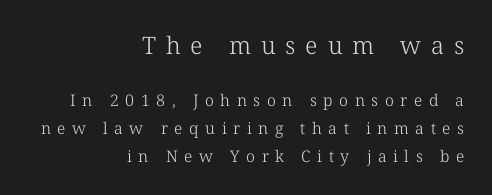
{"italic": "no", "bold": "no", "underline": "no", "align": "right", "line_spacing_ratio": 1.72, "letter_spacing": "wide", "letter_spacing_em": 0.41, "larger_block": "first", "size_ratio": 1.5, "glyph_px": 24}
